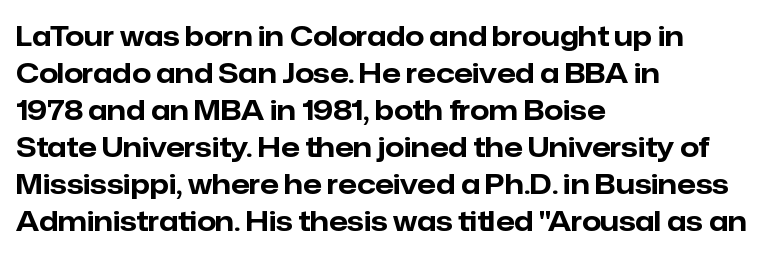
The image shows 27 px bold type, upright; set left-aligned, normal line spacing (1.37x), normal letter spacing, not underlined.
